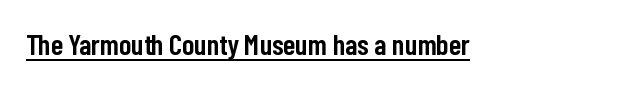
Q: Is the text bold? A: Semi-bold.
Q: Is the text italic (slanted)? A: No, it is upright.
Q: Is the typeface a serif or a sans-serif typeface? A: Sans-serif.
Q: Is the text underlined? A: Yes.
Q: Is the spacing between letters normal or unusually wide? A: Normal.
Q: Width (condensed, normal, or wide)? A: Condensed.
Q: Stroke contrast? A: Low.
Q: x-height? A: Medium.
Q: Monospaced? A: No.
